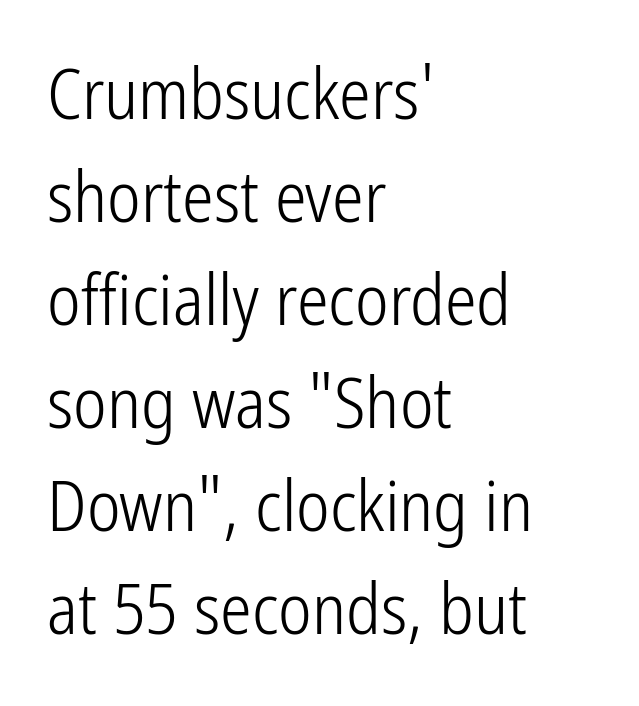
The image shows 71 px light, condensed sans-serif type, upright; set left-aligned, normal line spacing (1.45x), normal letter spacing, not underlined; low stroke contrast and a medium x-height.
